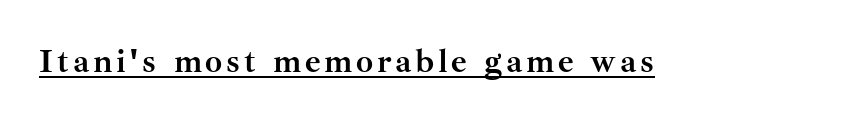
The image shows 34 px semibold serif type, upright; set underlined; medium stroke contrast and a small x-height.
